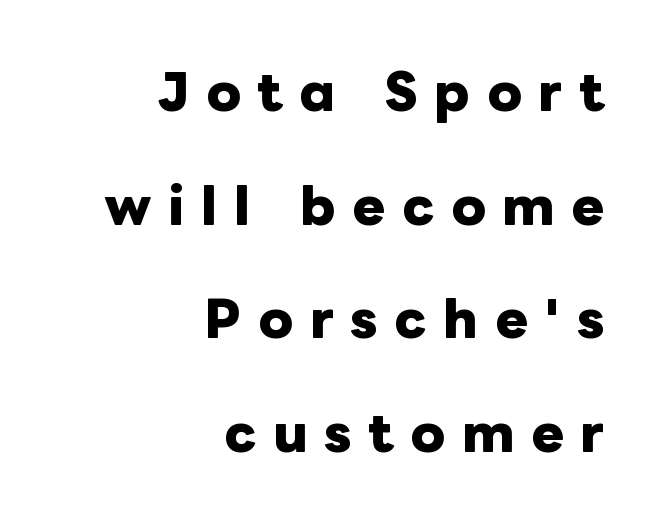
Q: Is the text bold? A: Yes.
Q: Is the text italic (slanted)? A: No, it is upright.
Q: Is the text underlined? A: No.
Q: How is the paragraph aligned? A: Right-aligned.
Q: Is the spacing between letters normal or unusually wide? A: Unusually wide.
Q: Is the spacing between lines tight, normal or loose? A: Loose.
Q: Width (condensed, normal, or wide)? A: Normal.
Q: Stroke contrast? A: Low.
Q: x-height? A: Medium.
Q: Monospaced? A: No.
